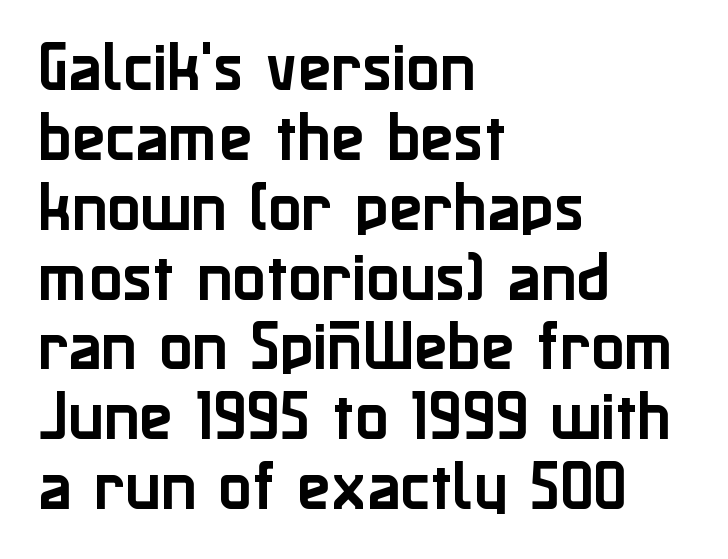
Words float on clear page, feet unadorned. Does the leading feel generous? No, just average. A sans-serif font was chosen for this passage. Unlike italic type, these characters show no tilt at all.
